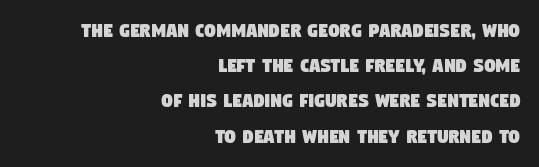
{"underline": "no", "align": "right", "line_spacing": "normal", "line_spacing_ratio": 1.6, "letter_spacing": "normal", "letter_spacing_em": 0.0, "glyph_px": 22}
